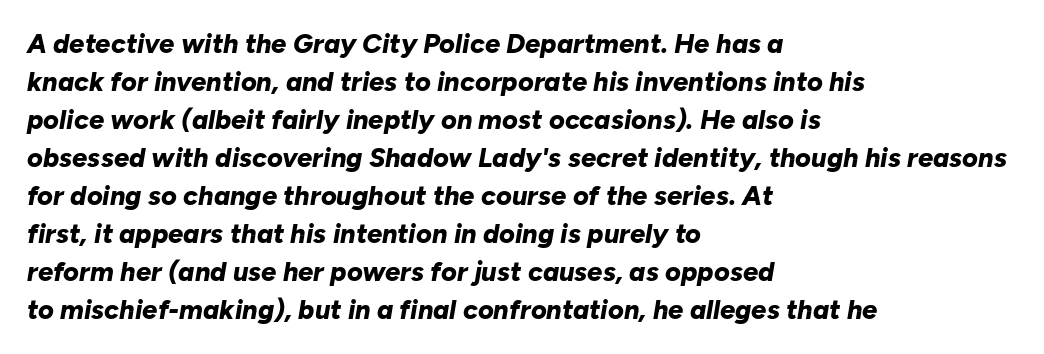
The image shows 27 px bold type, italic (leaning right); set left-aligned, normal line spacing (1.41x), normal letter spacing, not underlined.
